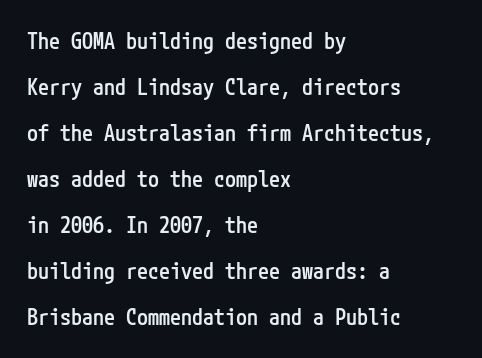
Summary of weight: moderately heavy, a semibold. Posture: straight, roman, zero tilt. Rule under the text: the space is simply empty. A typesetter would call this zero additional tracking. Airy leading.
